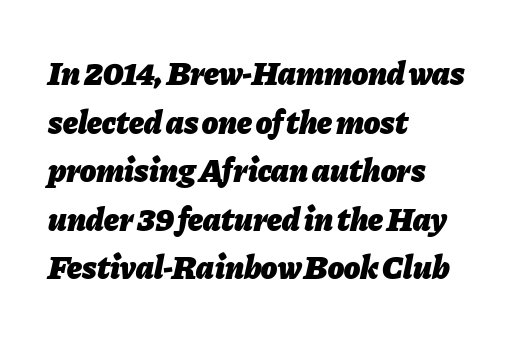
The image shows 33 px heavy type, italic (leaning right); set left-aligned, normal line spacing (1.47x), normal letter spacing, not underlined; low stroke contrast and a medium x-height.
